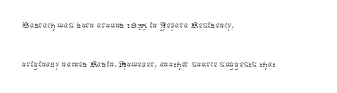
The image shows 22 px text type, upright; set left-aligned, line spacing 1.76x, normal letter spacing, not underlined.
